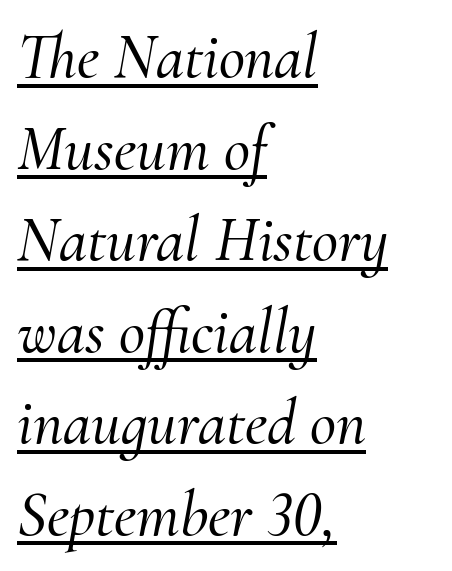
The face used here is seriffed, in the tradition of book romans. Quick note: interline space is typical. Words appear dense and cohesive because spacing is normal. The sample's only ornament is a line tracing under the words. Here the designer chose a conventional face with non-uniform glyph widths.
